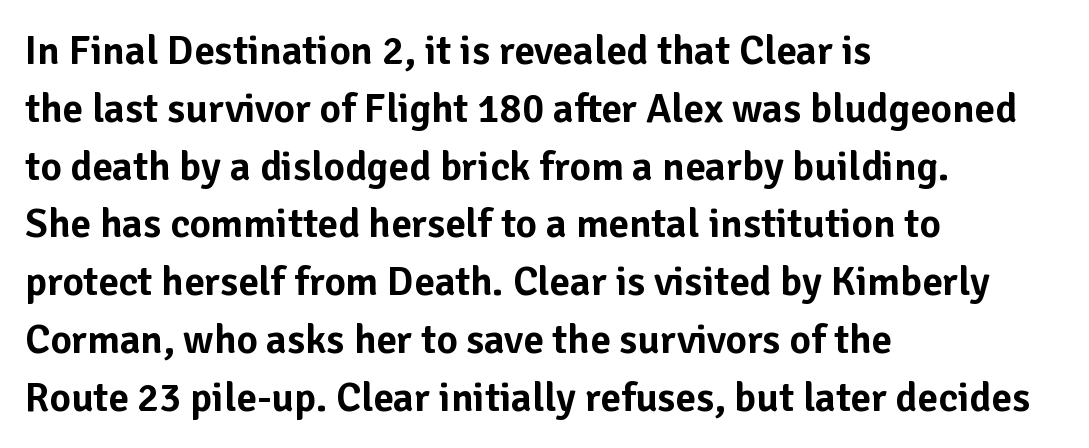
This rendering uses left alignment, leaving the right contour irregular. Words appear dense and cohesive because spacing is normal. This sample uses an upright cut, with every glyph sitting square on the baseline. Interline gaps are of average width in this sample. The face used here is proportionally spaced, like ordinary book or web type. Check where the strokes stop: nothing finishes them off — pure sans.
